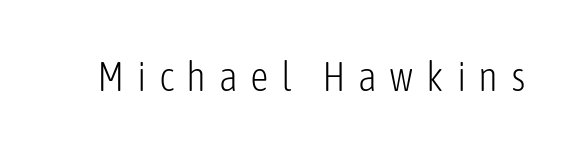
Q: Is the text bold? A: No.
Q: Is the text italic (slanted)? A: No, it is upright.
Q: Is the typeface a serif or a sans-serif typeface? A: Sans-serif.
Q: Is the text underlined? A: No.
Q: Is the spacing between letters normal or unusually wide? A: Unusually wide.
Q: Width (condensed, normal, or wide)? A: Condensed.
Q: Stroke contrast? A: Low.
Q: x-height? A: Medium.
Q: Monospaced? A: No.
